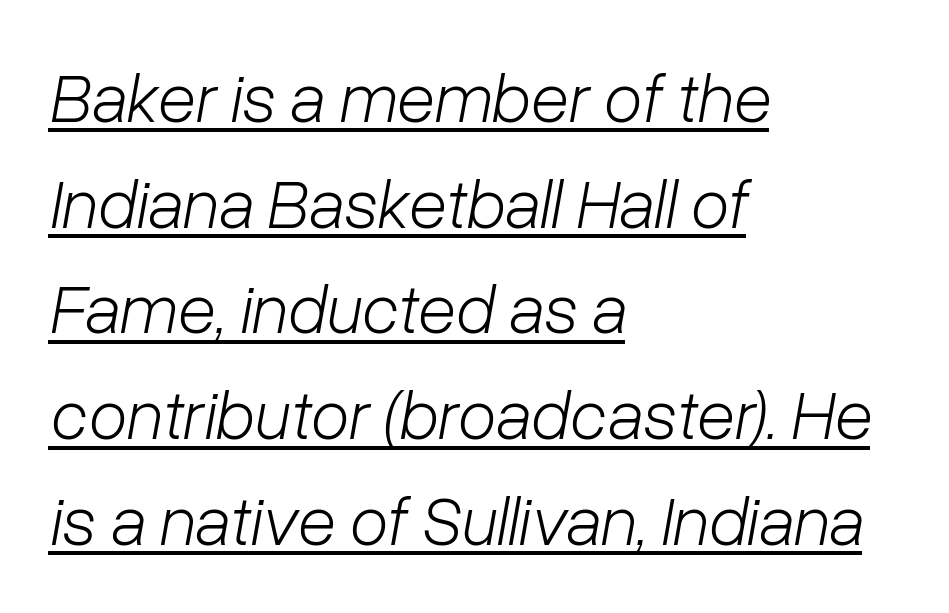
The image shows 70 px light type, italic (leaning right); set left-aligned, normal line spacing (1.51x), normal letter spacing, underlined; low stroke contrast and a medium x-height.
